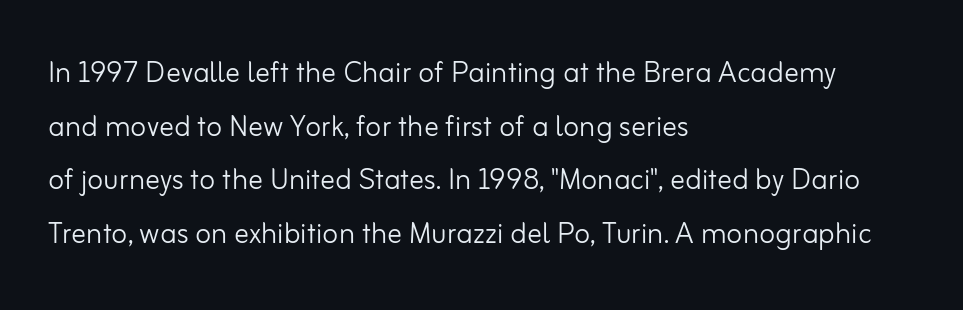
{"serif": "no", "italic": "no", "bold": "no", "weight": "light", "width": "normal", "stroke_contrast": "low", "x_height": "small", "monospaced": "no", "underline": "no", "align": "left", "line_spacing": "normal", "line_spacing_ratio": 1.45, "letter_spacing": "normal", "letter_spacing_em": 0.0, "glyph_px": 37}
